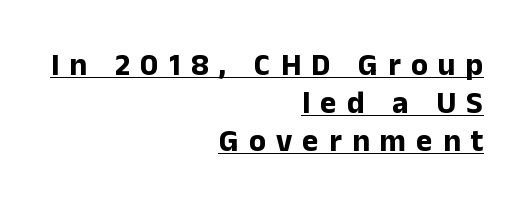
{"serif": "no", "italic": "no", "bold": "yes", "weight": "bold", "width": "normal", "stroke_contrast": "low", "x_height": "medium", "monospaced": "no", "underline": "yes", "align": "right", "line_spacing_ratio": 1.22, "letter_spacing": "wide", "letter_spacing_em": 0.33, "glyph_px": 31}
